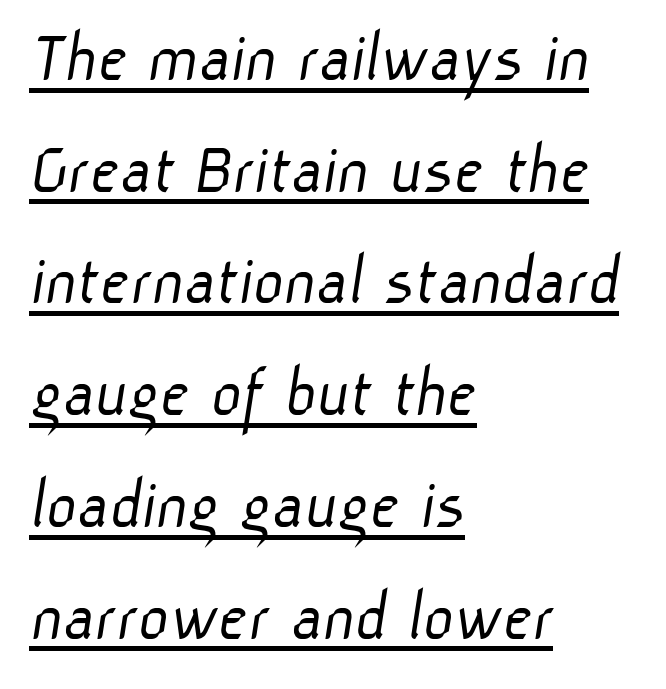
Words appear dense and cohesive because spacing is normal. In terms of letterform style, serifs are entirely absent. Caption: multi-line text, flush left, ragged right. This rendering features underlined lettering. The face used here is proportionally spaced, like ordinary book or web type.
